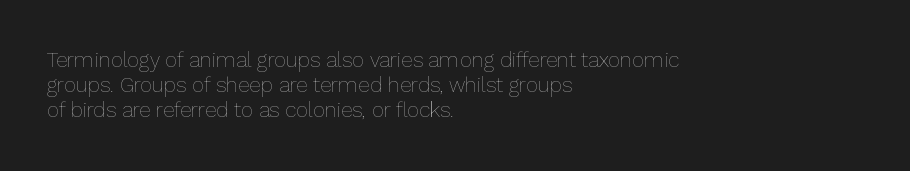
{"italic": "no", "bold": "no", "underline": "no", "align": "left", "line_spacing_ratio": 1.2, "letter_spacing": "normal", "letter_spacing_em": 0.0, "glyph_px": 21}
